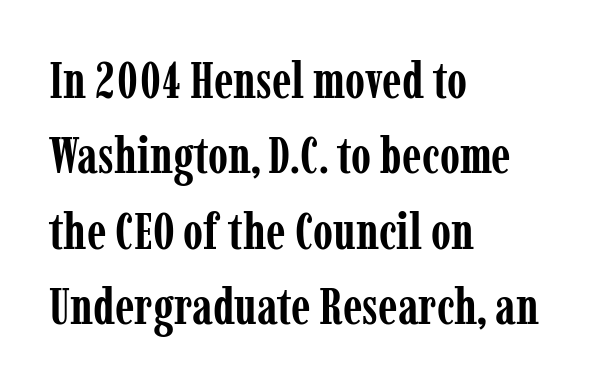
Clear beneath every line of the passage. Character widths vary here, with narrow letters taking less room than wide ones. Designer's note — italics off, roman on. The characters look thick and weighty, a clear bold.
